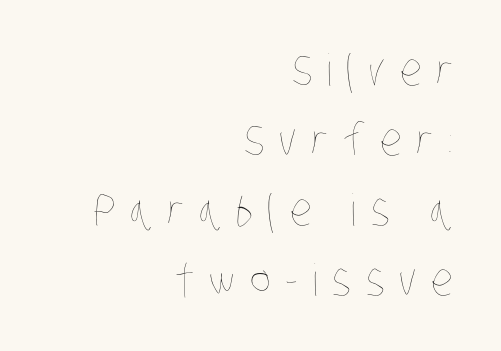
The image shows 44 px thin, condensed type; set right-aligned, normal line spacing (1.59x), unusually wide letter spacing (+0.33 em), not underlined; low stroke contrast and a large x-height.
